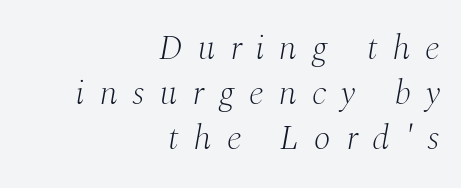
Q: Is the text bold? A: No.
Q: Is the text italic (slanted)? A: Yes, it leans right by about 10 degrees.
Q: Is the typeface a serif or a sans-serif typeface? A: Serif.
Q: Is the text underlined? A: No.
Q: How is the paragraph aligned? A: Right-aligned.
Q: Is the spacing between letters normal or unusually wide? A: Unusually wide.
Q: Is the spacing between lines tight, normal or loose? A: Normal.
Q: Width (condensed, normal, or wide)? A: Normal.
Q: Stroke contrast? A: Medium.
Q: x-height? A: Medium.
Q: Monospaced? A: No.
